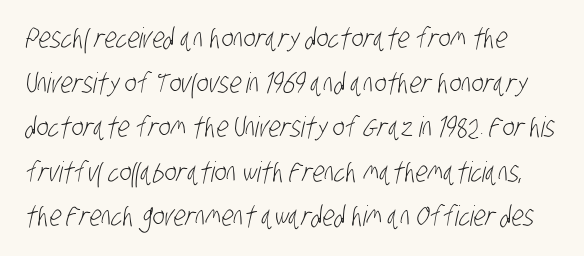
The image shows 28 px light, condensed sans-serif type; set left-aligned, normal line spacing (1.59x), normal letter spacing, not underlined; low stroke contrast and a large x-height.
